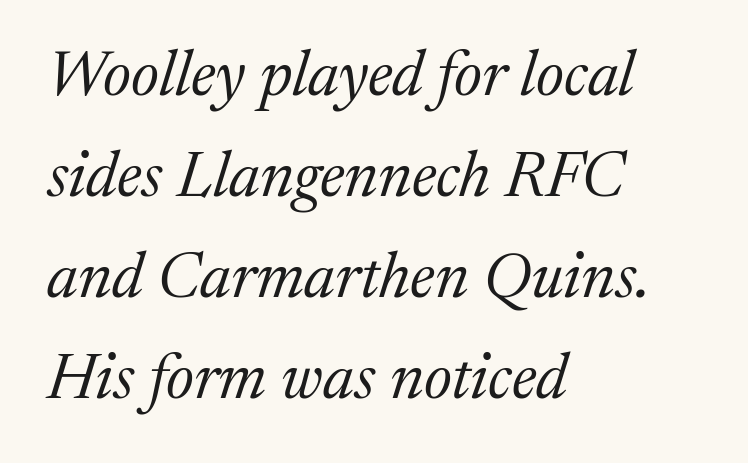
Posture: slanted. The glyphs in this specimen are seriffed. Tracking value appears to be zero — textbook default spacing. The letterforms sit at book weight or below.
